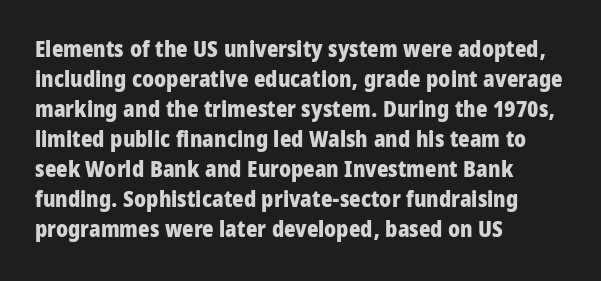
The image shows 22 px bold type, upright; set left-aligned, normal line spacing (1.36x), normal letter spacing, not underlined.
